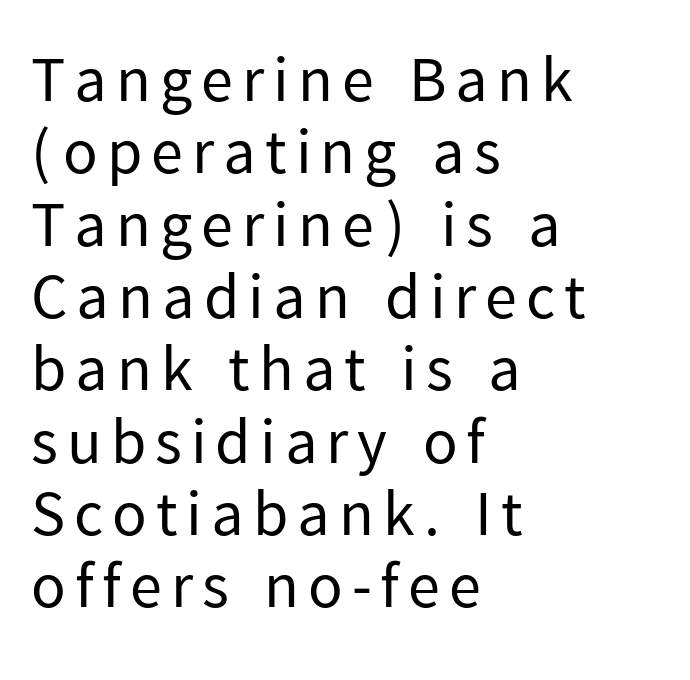
Which margin do the lines hug? The left one — the right edge is uneven. The characters display no serif detailing; their extremities are plain. Do the characters align in a grid? No, the font is proportional. The type sits square on the baseline with zero lean. Heft: none added — not bold. Whoever set this chose condensed vertical rhythm over breathing room.
